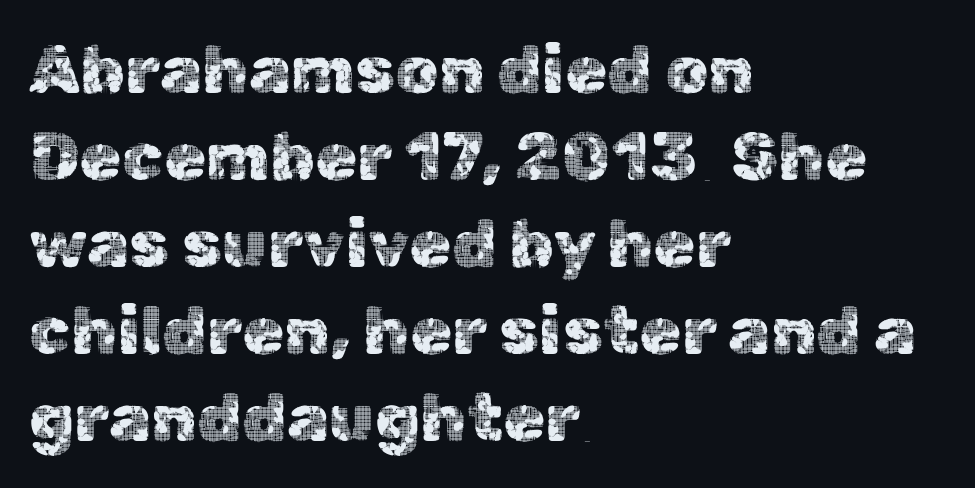
Q: Is the text italic (slanted)? A: No, it is upright.
Q: Is the typeface a serif or a sans-serif typeface? A: Sans-serif.
Q: Is the text underlined? A: No.
Q: How is the paragraph aligned? A: Left-aligned.
Q: Is the spacing between letters normal or unusually wide? A: Normal.
Q: Is the spacing between lines tight, normal or loose? A: Normal.
Q: Width (condensed, normal, or wide)? A: Normal.
Q: x-height? A: Medium.
Q: Monospaced? A: No.
